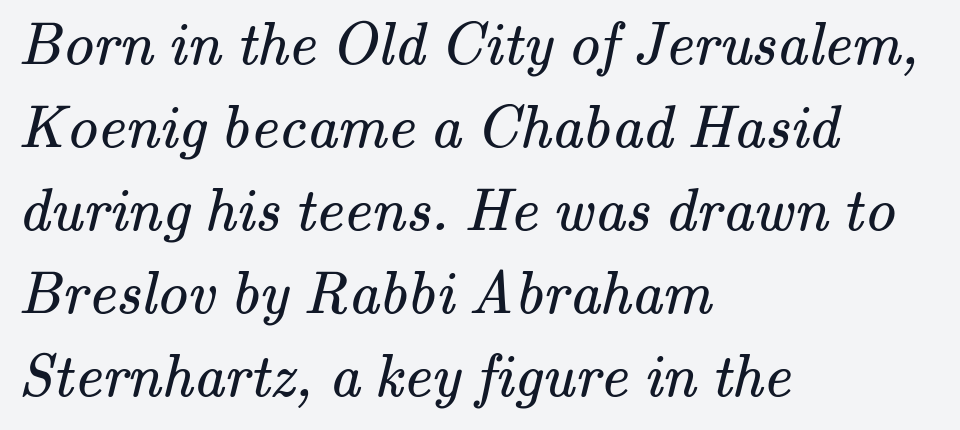
Q: Is the text bold? A: No.
Q: Is the typeface a serif or a sans-serif typeface? A: Serif.
Q: Is the text underlined? A: No.
Q: How is the paragraph aligned? A: Left-aligned.
Q: Is the spacing between letters normal or unusually wide? A: Normal.
Q: Is the spacing between lines tight, normal or loose? A: Normal.
Q: Width (condensed, normal, or wide)? A: Normal.
Q: Stroke contrast? A: Medium.
Q: x-height? A: Small.
Q: Monospaced? A: No.
